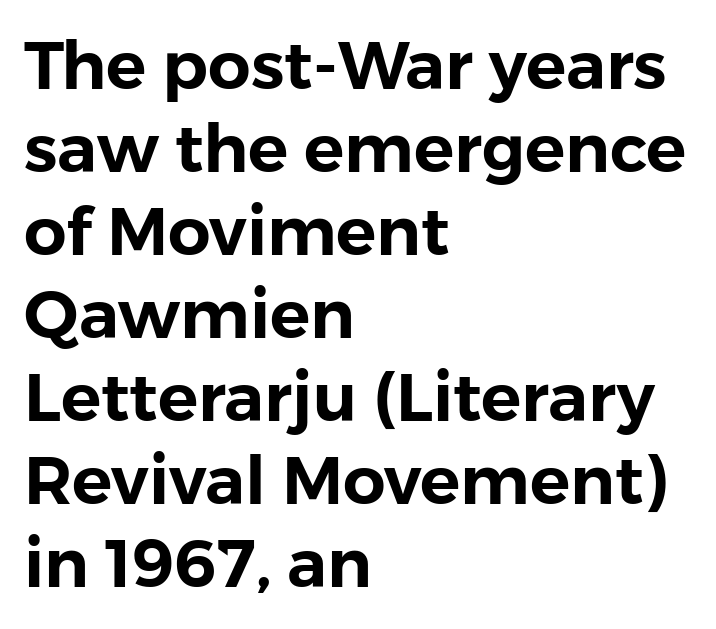
Q: Is the text italic (slanted)? A: No, it is upright.
Q: Is the typeface a serif or a sans-serif typeface? A: Sans-serif.
Q: Is the text underlined? A: No.
Q: How is the paragraph aligned? A: Left-aligned.
Q: Is the spacing between letters normal or unusually wide? A: Normal.
Q: Width (condensed, normal, or wide)? A: Normal.
Q: Stroke contrast? A: Low.
Q: x-height? A: Medium.
Q: Monospaced? A: No.
